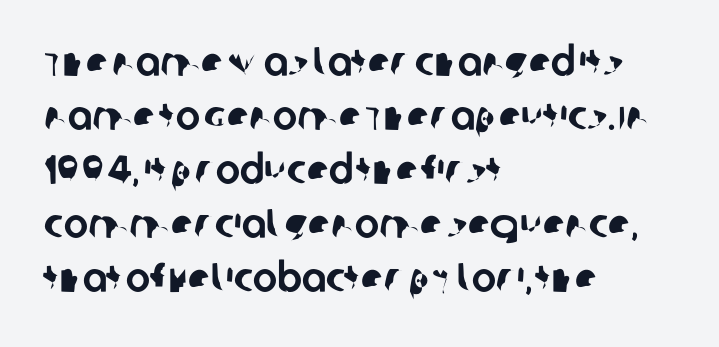
Baseline-to-baseline distance is the conventional proportion of letter height. The designer went with a sans here, leaving each stem footless. The tracking reads as untouched default to a designer's eye. Teacher's note: observe the even left margin — that is flush-left alignment. Do the characters align in a grid? No, the font is proportional. Rule under the text: the space is simply empty.
